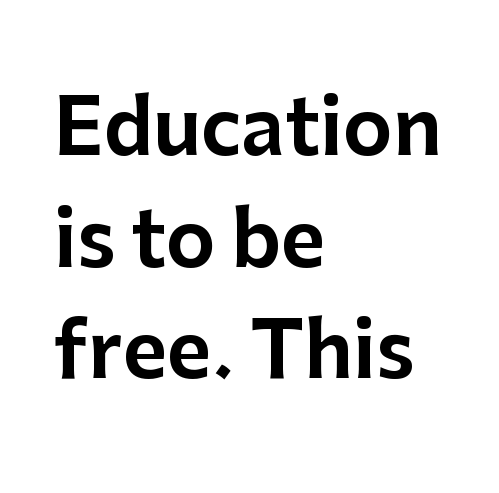
The image shows 76 px sans-serif type, upright; set left-aligned, normal line spacing (1.47x), normal letter spacing, not underlined; low stroke contrast and a medium x-height.
